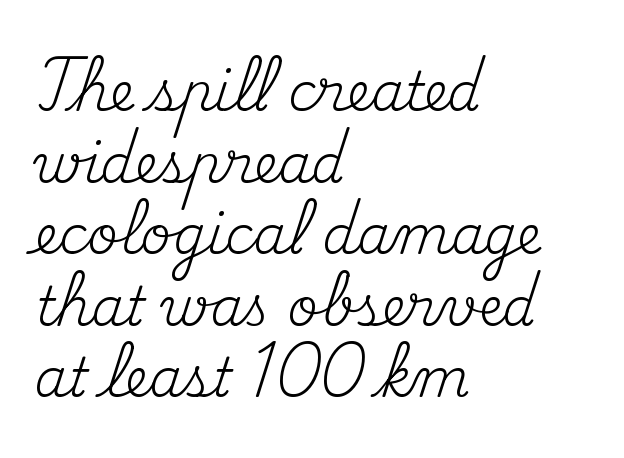
Q: Is the text bold? A: No.
Q: Is the text italic (slanted)? A: Yes.
Q: Is the typeface a serif or a sans-serif typeface? A: Serif.
Q: Is the text underlined? A: No.
Q: How is the paragraph aligned? A: Left-aligned.
Q: Is the spacing between letters normal or unusually wide? A: Normal.
Q: Is the spacing between lines tight, normal or loose? A: Normal.
Q: Width (condensed, normal, or wide)? A: Normal.
Q: Stroke contrast? A: Medium.
Q: x-height? A: Small.
Q: Monospaced? A: No.
